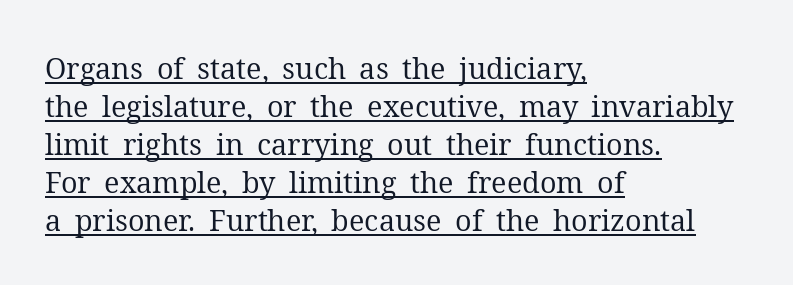
Line spacing here is normal. Letterform terminals end in serifs throughout the passage. Spacing between characters is what you'd get straight out of the box. A baseline rule has been typeset under these characters. Quick note: not italic, upright.
